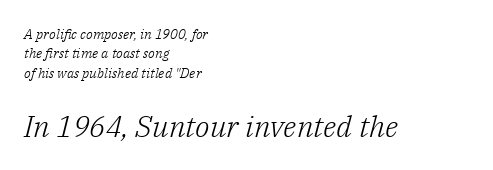
The image shows 30 px light serif type, italic (leaning right); set left-aligned, normal line spacing (1.38x), normal letter spacing, not underlined; the second (bottom) block is 2.14x larger; low stroke contrast and a medium x-height.
